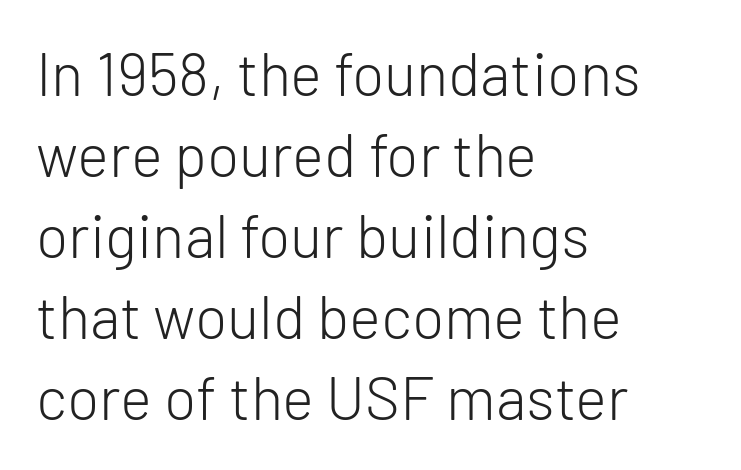
{"serif": "no", "italic": "no", "bold": "no", "weight": "light", "width": "normal", "stroke_contrast": "low", "x_height": "medium", "monospaced": "no", "underline": "no", "align": "left", "line_spacing": "normal", "line_spacing_ratio": 1.35, "letter_spacing": "normal", "letter_spacing_em": 0.0, "glyph_px": 60}
